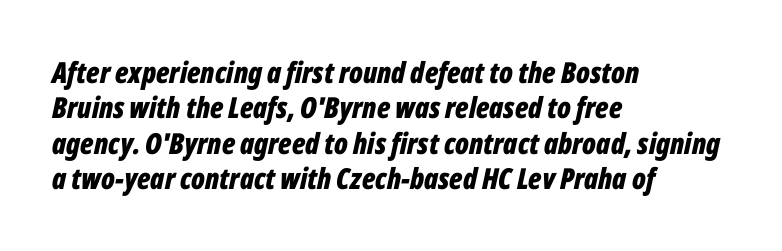
This rendering leaves character spacing at its baseline value. Note the varied advance widths — an 'i' is clearly narrower than an 'm'. Characters are canted at an angle relative to the baseline's perpendicular. Its strokes are broad and dark, the hallmark of bold type. Decoration check: the copy has no underline. Left-aligned paragraph, ragged on the right.
